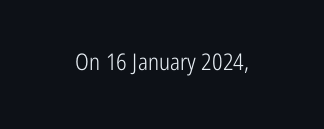
Q: Is the text bold? A: No.
Q: Is the text italic (slanted)? A: No, it is upright.
Q: Is the text underlined? A: No.
Q: Is the spacing between letters normal or unusually wide? A: Normal.
